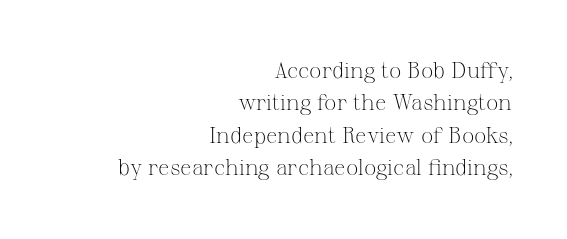
{"italic": "no", "bold": "no", "underline": "no", "align": "right", "line_spacing": "normal", "line_spacing_ratio": 1.47, "letter_spacing": "normal", "letter_spacing_em": 0.0, "glyph_px": 22}
